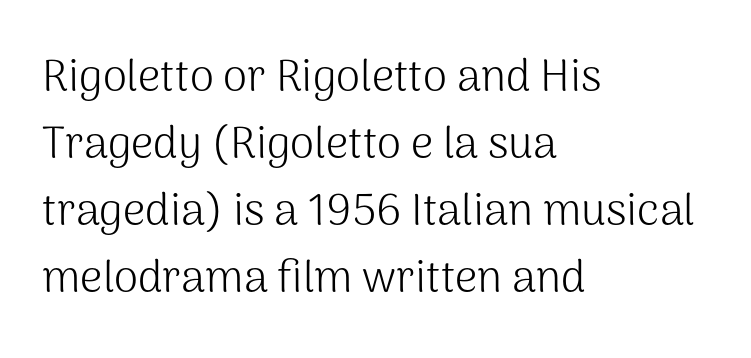
{"serif": "no", "italic": "no", "bold": "no", "weight": "light", "width": "normal", "stroke_contrast": "medium", "x_height": "medium", "monospaced": "no", "underline": "no", "align": "left", "line_spacing": "normal", "line_spacing_ratio": 1.52, "letter_spacing": "normal", "letter_spacing_em": 0.0, "glyph_px": 44}
